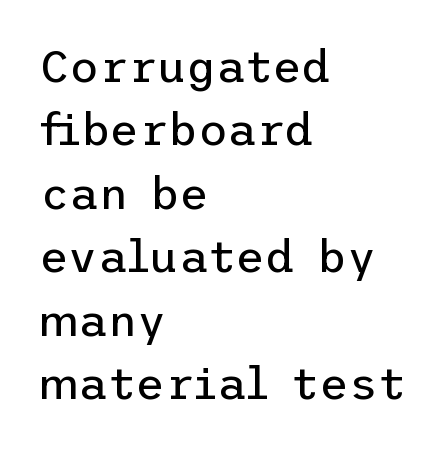
{"serif": "no", "italic": "no", "bold": "no", "weight": "regular", "width": "normal", "stroke_contrast": "low", "x_height": "medium", "underline": "no", "align": "left", "line_spacing": "normal", "line_spacing_ratio": 1.41, "letter_spacing": "normal", "letter_spacing_em": 0.0, "glyph_px": 45}
